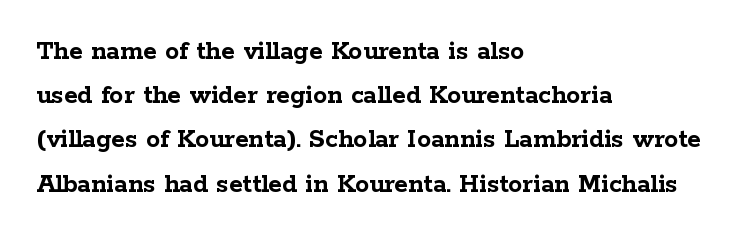
Typeset ragged right — the left edge is the straight one. In terms of leading, this rendering sits right in the middle. Does the weight exceed regular? Yes, all the way to bold. Proportional: the letters do not fall into vertical columns. Is this a sans? No — the strokes have serifs.
